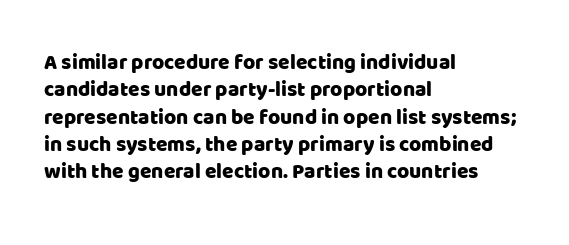
You could call the tracking neutral — neither tight nor loose. Honestly, there is no underline to notice here at all. This is roman type, the default non-slanted kind. Compared with a centered layout, this one pins lines to the left instead. Interline gaps are of average width in this sample.
